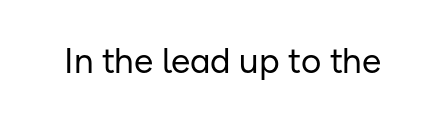
The image shows 35 px regular-weight sans-serif type, upright; set normal letter spacing, not underlined; low stroke contrast and a medium x-height.
